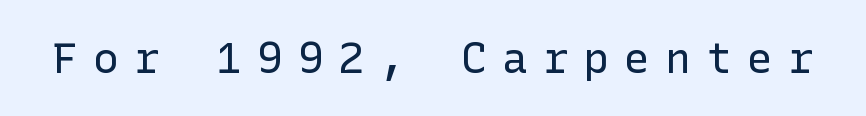
No letter is thick-stroked: the sample isn't bold. Students, note that the glyphs here are deliberately spaced far apart. You can tell it's not italic because the verticals are truly vertical. Font category for this specimen: sans-serif.
